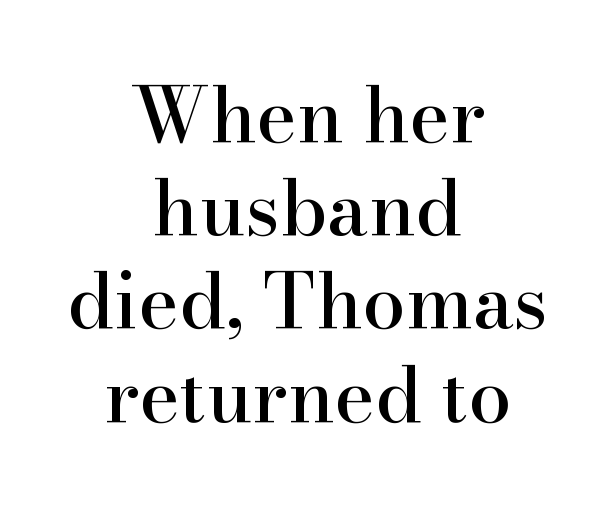
{"serif": "yes", "italic": "no", "width": "normal", "stroke_contrast": "high", "x_height": "small", "monospaced": "no", "underline": "no", "align": "center", "line_spacing_ratio": 1.21, "letter_spacing": "normal", "letter_spacing_em": 0.0, "glyph_px": 77}
